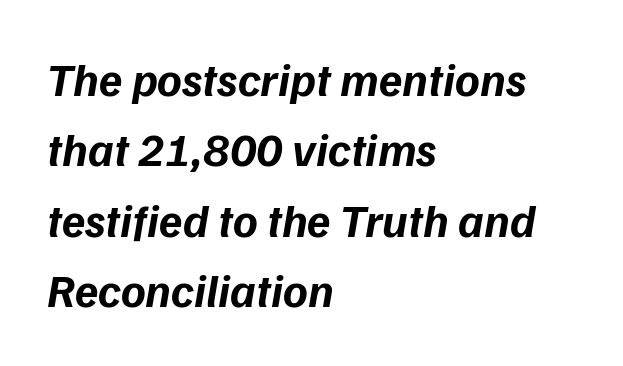
The image shows 47 px bold type, italic (leaning right); set left-aligned, normal line spacing (1.5x), normal letter spacing, not underlined; low stroke contrast and a medium x-height.
